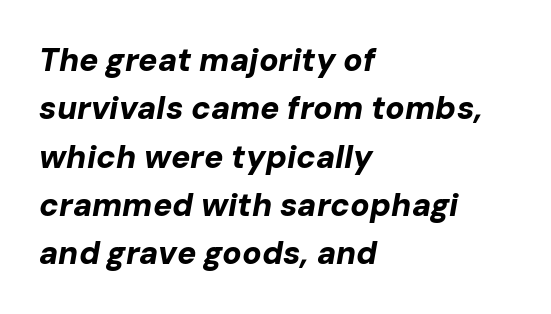
{"italic": "yes", "lean": "right", "slant_degrees": 10, "bold": "yes", "weight": "bold", "width": "normal", "stroke_contrast": "low", "x_height": "medium", "monospaced": "no", "underline": "no", "align": "left", "line_spacing": "normal", "line_spacing_ratio": 1.51, "letter_spacing": "normal", "letter_spacing_em": 0.0, "glyph_px": 32}
